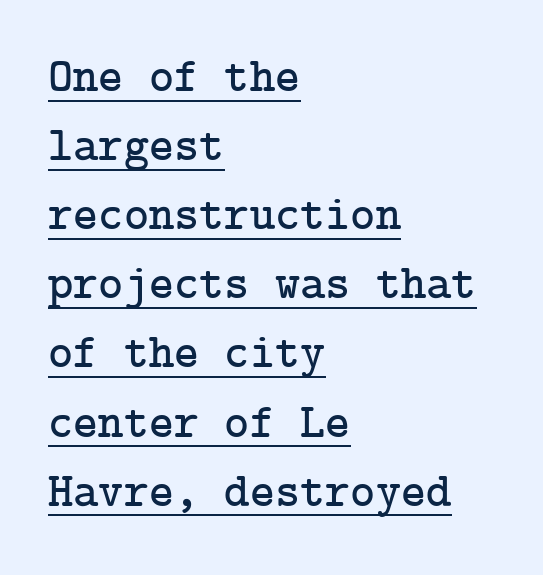
Style check: upright. The lines in this sample share a left origin and differ only in where they stop. Small tapered or slab feet sit at the stroke ends, so this counts as serif. Nothing unusual about the tracking: characters are spaced as the font intends. Whoever set this chose a conventional vertical rhythm. Decoration check: the copy is underlined.
